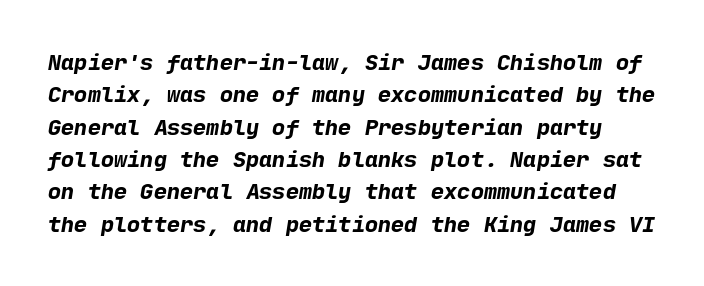
The image shows 22 px bold type; set normal line spacing (1.47x), normal letter spacing, not underlined.
